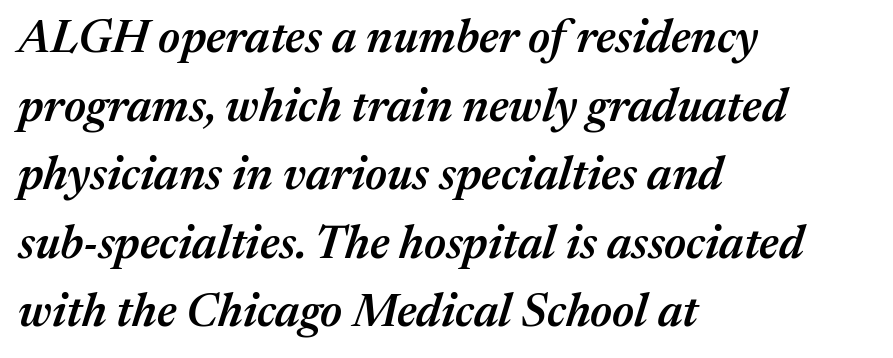
The image shows 46 px semibold type, italic (leaning right); set left-aligned, normal line spacing (1.49x), normal letter spacing, not underlined; medium stroke contrast and a medium x-height.
